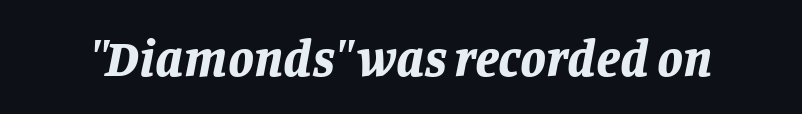
{"italic": "yes", "lean": "right", "slant_degrees": 11, "bold": "yes", "weight": "bold", "width": "normal", "stroke_contrast": "low", "x_height": "large", "monospaced": "no", "underline": "no", "letter_spacing": "normal", "letter_spacing_em": 0.0, "glyph_px": 52}
